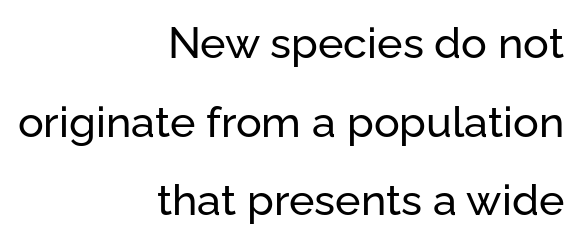
Q: Is the text italic (slanted)? A: No, it is upright.
Q: Is the typeface a serif or a sans-serif typeface? A: Sans-serif.
Q: Is the text underlined? A: No.
Q: How is the paragraph aligned? A: Right-aligned.
Q: Is the spacing between letters normal or unusually wide? A: Normal.
Q: Width (condensed, normal, or wide)? A: Normal.
Q: Stroke contrast? A: Low.
Q: x-height? A: Medium.
Q: Monospaced? A: No.
